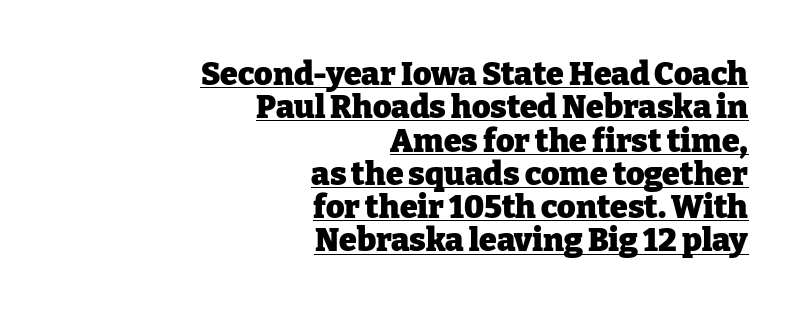
Notice how thick the strokes are: this is what a full bold looks like. Glyph-to-glyph distance matches everyday printed text. You can tell it's not italic because the verticals are truly vertical. The designer went with a serif here, giving each stem small feet. These lines are rendered in a variable-pitch font.
